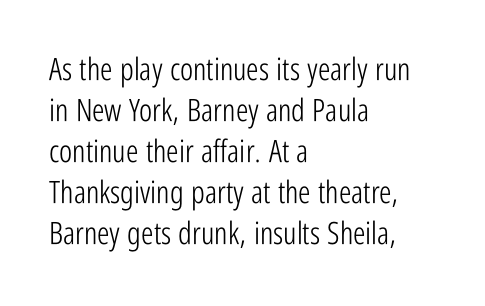
The image shows 31 px light, condensed sans-serif type, upright; set left-aligned, normal line spacing (1.32x), normal letter spacing, not underlined; low stroke contrast and a medium x-height.
